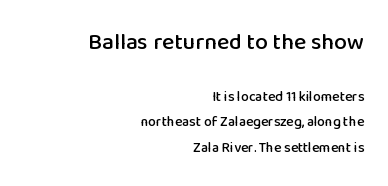
{"italic": "no", "underline": "no", "align": "right", "line_spacing_ratio": 1.84, "letter_spacing": "normal", "letter_spacing_em": 0.0, "larger_block": "first", "size_ratio": 1.64, "glyph_px": 23}
